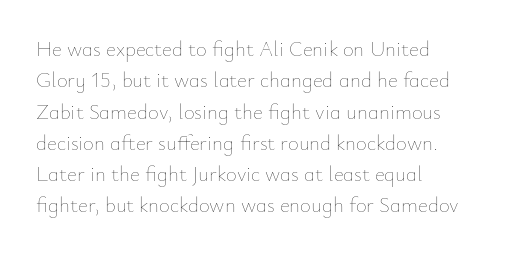
Ordinary non-slanted type is in use. Honestly, the row spacing looks completely unremarkable. These lines keep a tight, regular rhythm from letter to letter. These lines stack with their left ends in a neat column.
